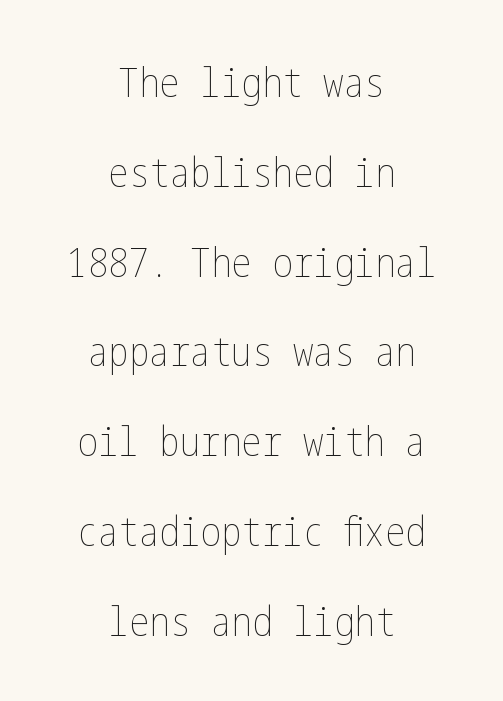
Q: Is the text bold? A: No.
Q: Is the text italic (slanted)? A: No, it is upright.
Q: Is the text underlined? A: No.
Q: How is the paragraph aligned? A: Centered.
Q: Is the spacing between letters normal or unusually wide? A: Normal.
Q: Is the spacing between lines tight, normal or loose? A: Loose.
Q: Width (condensed, normal, or wide)? A: Condensed.
Q: Stroke contrast? A: Low.
Q: x-height? A: Medium.
